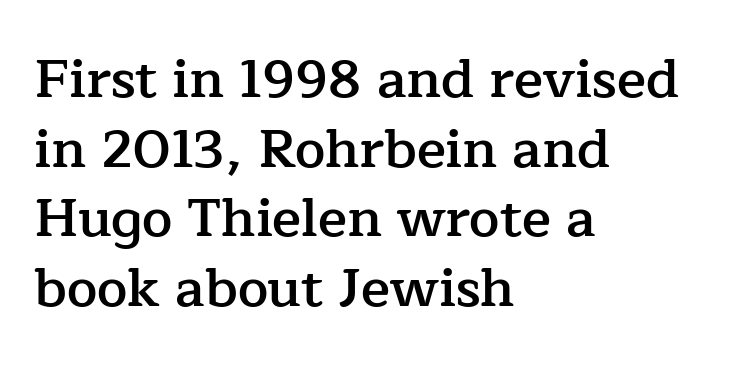
Q: Is the text bold? A: Semi-bold.
Q: Is the text italic (slanted)? A: No, it is upright.
Q: Is the typeface a serif or a sans-serif typeface? A: Serif.
Q: Is the text underlined? A: No.
Q: How is the paragraph aligned? A: Left-aligned.
Q: Is the spacing between letters normal or unusually wide? A: Normal.
Q: Is the spacing between lines tight, normal or loose? A: Normal.
Q: Width (condensed, normal, or wide)? A: Normal.
Q: Stroke contrast? A: Low.
Q: x-height? A: Medium.
Q: Monospaced? A: No.
